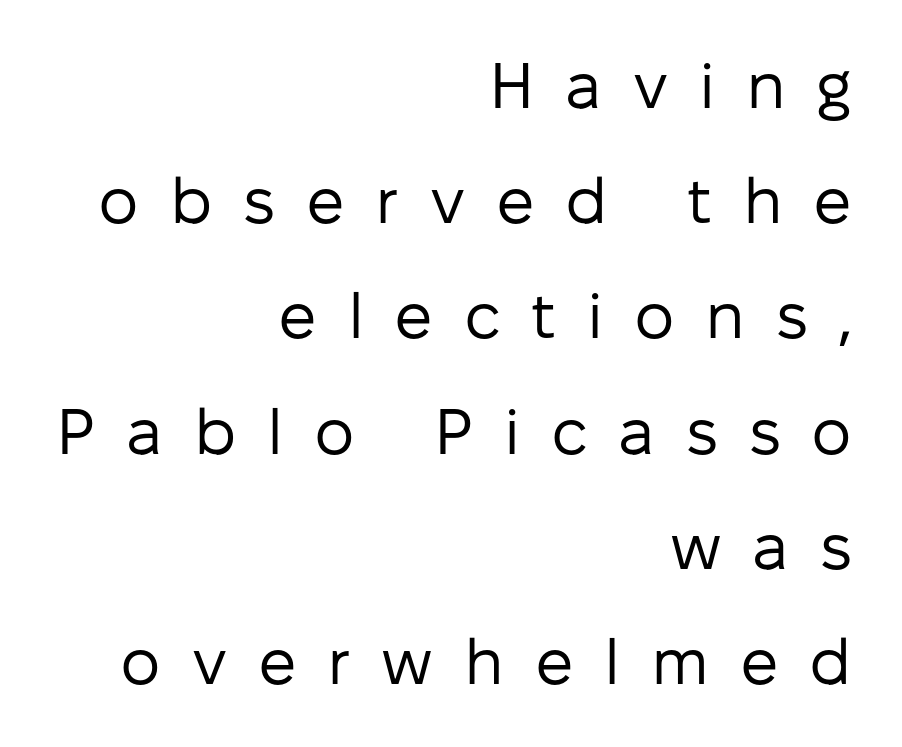
The letters advance in unequal steps, a hallmark of proportional type. If you drew a line through each stem, it would be perfectly vertical. Descenders hang freely into open space. Compared with a typical body face, this is equally light or lighter still. Alignment: flush right.
